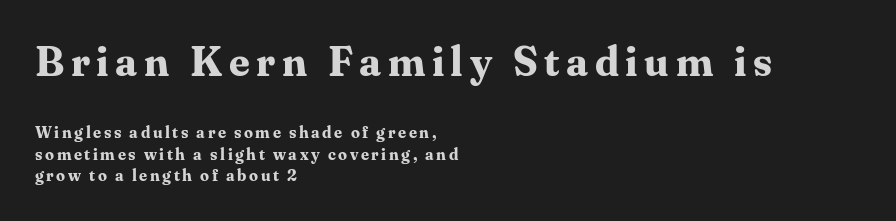
Looks like regular typesetting: each glyph gets only the width it needs. Check under the words: just untouched page. Posture: straight, roman, zero tilt. Between these two stacked blocks, the higher one wins on size.
